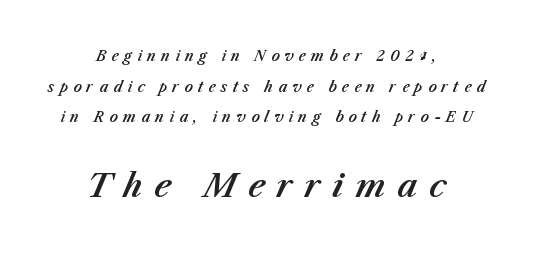
The image shows 32 px text type, italic (leaning right); set centered, loose line spacing (2.19x), unusually wide letter spacing (+0.37 em), not underlined; the second (bottom) block is 2.29x larger; medium stroke contrast and a medium x-height.
